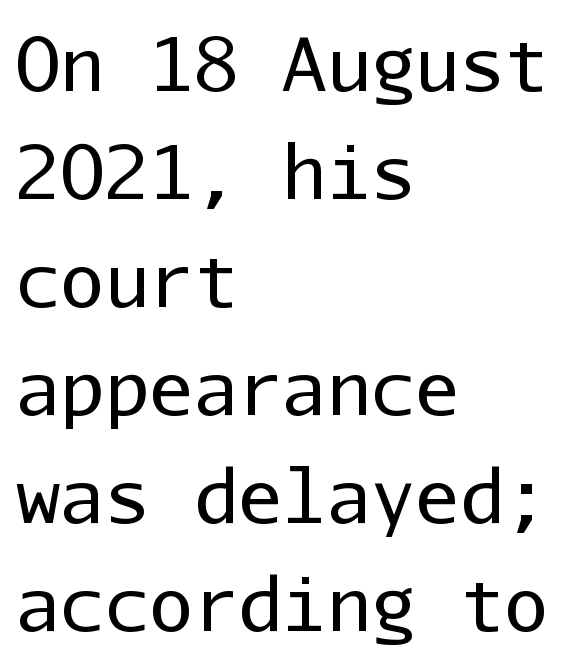
Line spacing here is normal. The type sits square on the baseline with zero lean. This sample has the even, mechanical cadence of fixed-width lettering. The specimen omits any rule beneath the text block's lines.
